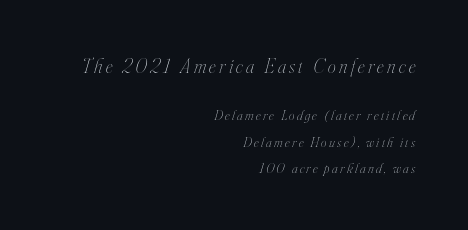
{"italic": "yes", "lean": "right", "slant_degrees": 16, "bold": "no", "underline": "no", "align": "right", "line_spacing_ratio": 1.87, "larger_block": "first", "size_ratio": 1.43, "glyph_px": 20}
